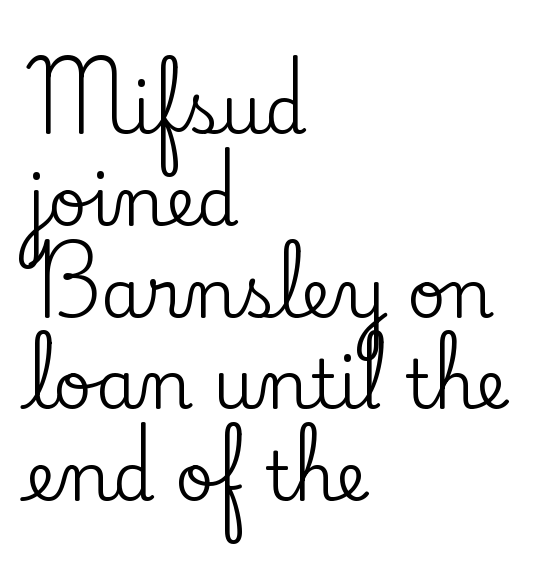
The image shows 67 px serif type, upright; set left-aligned, normal line spacing (1.37x), normal letter spacing, not underlined; low stroke contrast and a small x-height.
